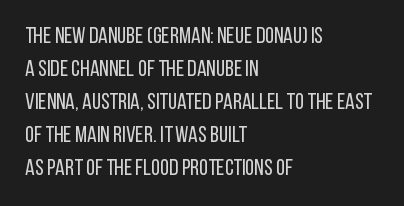
The image shows 23 px text type, upright; set left-aligned, normal line spacing (1.43x), normal letter spacing, not underlined.
